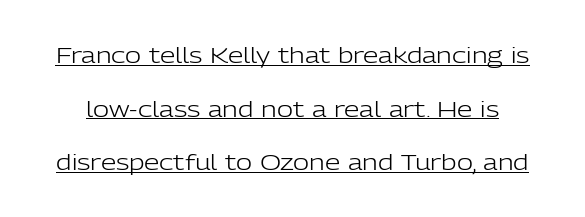
Q: Is the text bold? A: No.
Q: Is the text italic (slanted)? A: No, it is upright.
Q: Is the text underlined? A: Yes.
Q: Is the spacing between letters normal or unusually wide? A: Normal.
Q: Is the spacing between lines tight, normal or loose? A: Loose.
